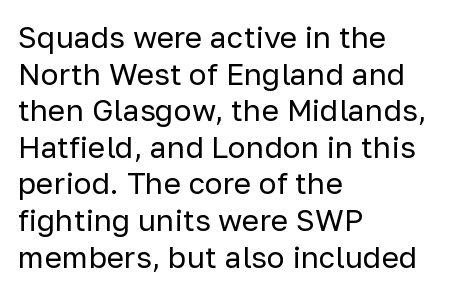
It's the straight-up-and-down kind of type. Heaviness? Minimal to ordinary, like unemphasized prose. Left-aligned paragraph, ragged on the right. How are the letters spaced? Ordinarily, with no added tracking. Character widths vary here, with narrow letters taking less room than wide ones. In terms of letterform style, serifs are entirely absent.
